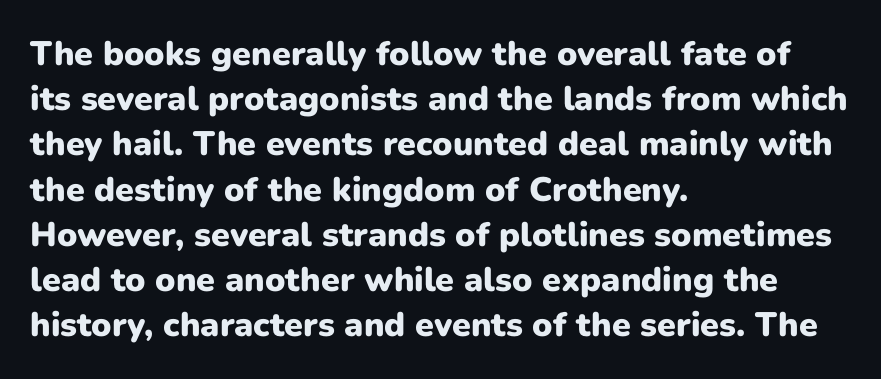
The image shows 34 px heavy sans-serif type, upright; set left-aligned, normal line spacing (1.33x), normal letter spacing, not underlined; low stroke contrast and a medium x-height.
